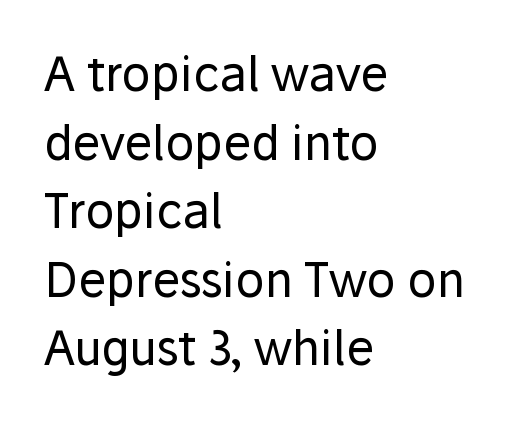
Q: Is the text bold? A: No.
Q: Is the text italic (slanted)? A: No, it is upright.
Q: Is the typeface a serif or a sans-serif typeface? A: Sans-serif.
Q: Is the text underlined? A: No.
Q: How is the paragraph aligned? A: Left-aligned.
Q: Is the spacing between letters normal or unusually wide? A: Normal.
Q: Is the spacing between lines tight, normal or loose? A: Normal.
Q: Width (condensed, normal, or wide)? A: Normal.
Q: Stroke contrast? A: Low.
Q: x-height? A: Medium.
Q: Monospaced? A: No.
